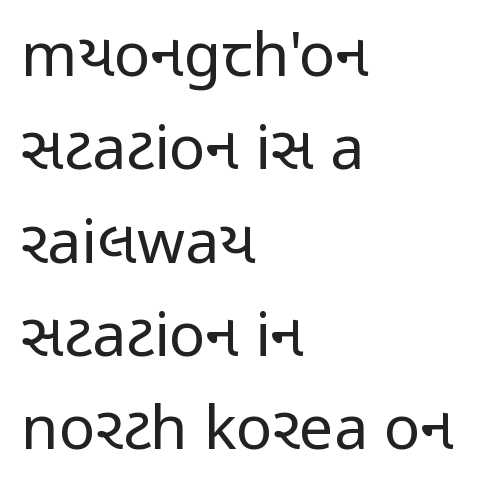
{"serif": "no", "italic": "no", "bold": "no", "weight": "regular", "width": "condensed", "stroke_contrast": "low", "x_height": "medium", "monospaced": "no", "underline": "no", "align": "left", "line_spacing": "normal", "line_spacing_ratio": 1.53, "letter_spacing": "normal", "letter_spacing_em": 0.0, "glyph_px": 61}
